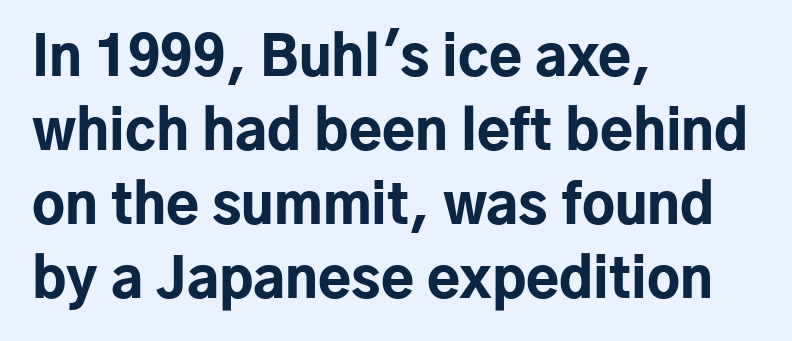
{"serif": "no", "italic": "no", "bold": "yes", "weight": "bold", "width": "normal", "stroke_contrast": "low", "x_height": "medium", "monospaced": "no", "underline": "no", "align": "left", "line_spacing": "normal", "line_spacing_ratio": 1.37, "letter_spacing": "normal", "letter_spacing_em": 0.0, "glyph_px": 54}
